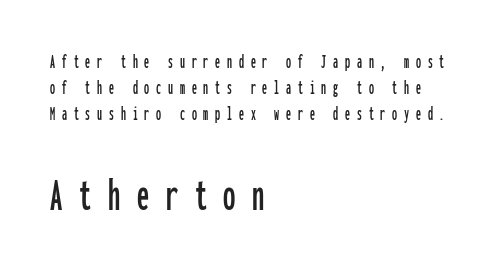
Think of a typewriter: that constant character pitch is what you see here. The type sits square on the baseline with zero lean. These lines sit exactly where default settings would place them. Here the glyphs are tracked loosely, breaking word shapes into spaced letters. No feet cap the strokes, marking this as sans-serif type.
